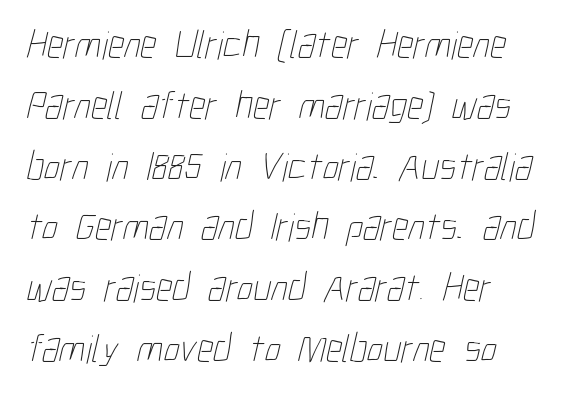
Q: Is the text bold? A: No.
Q: Is the text underlined? A: No.
Q: Is the spacing between letters normal or unusually wide? A: Normal.
Q: Is the spacing between lines tight, normal or loose? A: Normal.
Q: Width (condensed, normal, or wide)? A: Condensed.
Q: Stroke contrast? A: Low.
Q: x-height? A: Medium.
Q: Monospaced? A: No.
